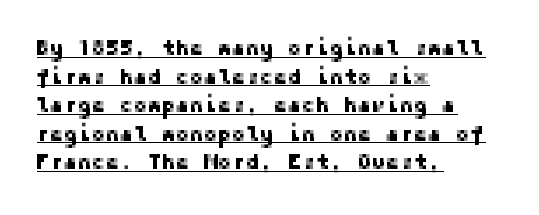
The image shows 21 px text type, upright; set left-aligned, normal line spacing (1.36x), normal letter spacing, underlined.
